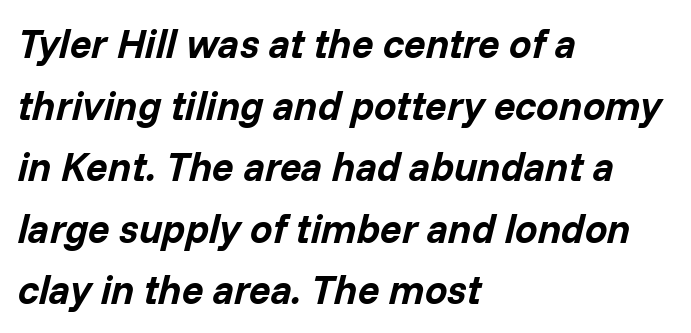
{"italic": "yes", "lean": "right", "slant_degrees": 14, "bold": "yes", "weight": "bold", "width": "normal", "stroke_contrast": "low", "x_height": "medium", "monospaced": "no", "underline": "no", "align": "left", "line_spacing": "normal", "line_spacing_ratio": 1.54, "letter_spacing": "normal", "letter_spacing_em": 0.0, "glyph_px": 40}
